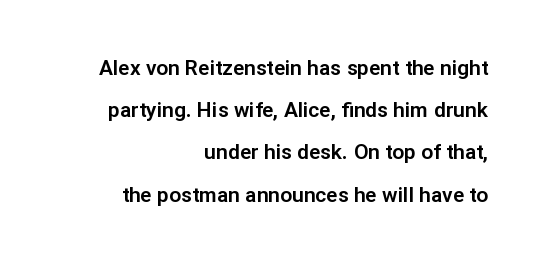
Q: Is the text italic (slanted)? A: No, it is upright.
Q: Is the text underlined? A: No.
Q: How is the paragraph aligned? A: Right-aligned.
Q: Is the spacing between letters normal or unusually wide? A: Normal.
Q: Is the spacing between lines tight, normal or loose? A: Loose.
